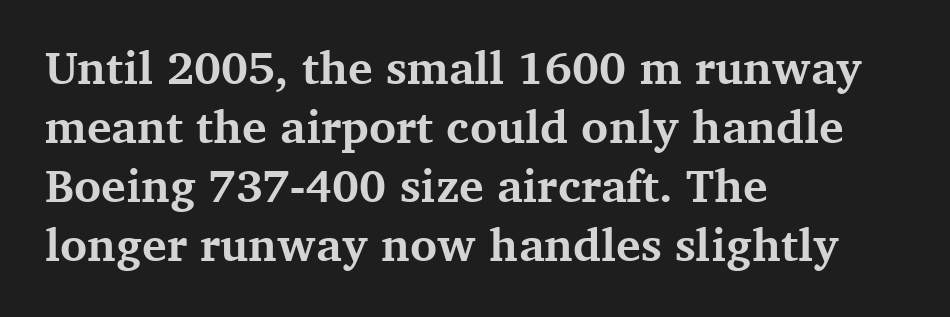
{"serif": "yes", "italic": "no", "bold": "yes", "weight": "bold", "width": "normal", "stroke_contrast": "medium", "x_height": "medium", "monospaced": "no", "underline": "no", "align": "left", "line_spacing": "normal", "line_spacing_ratio": 1.28, "letter_spacing": "normal", "letter_spacing_em": 0.0, "glyph_px": 46}
